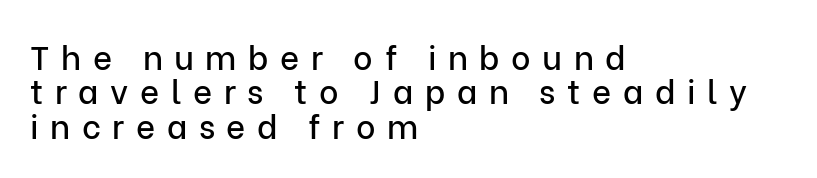
{"serif": "no", "italic": "no", "width": "normal", "stroke_contrast": "low", "x_height": "medium", "monospaced": "no", "underline": "no", "align": "left", "line_spacing": "tight", "line_spacing_ratio": 1.04, "letter_spacing": "wide", "letter_spacing_em": 0.35, "glyph_px": 33}
